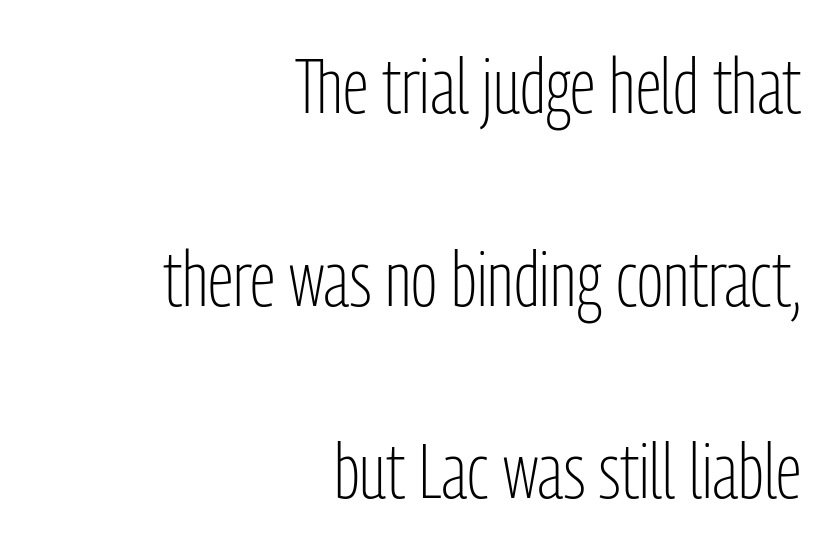
The image shows 78 px light, condensed sans-serif type, upright; set right-aligned, loose line spacing (2.47x), normal letter spacing, not underlined; low stroke contrast and a medium x-height.
